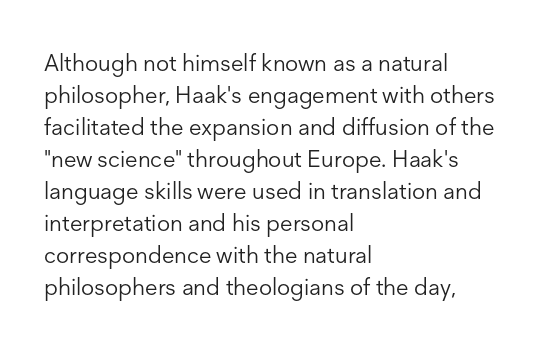
{"italic": "no", "bold": "no", "underline": "no", "align": "left", "line_spacing": "normal", "line_spacing_ratio": 1.39, "letter_spacing": "normal", "letter_spacing_em": 0.0, "glyph_px": 23}
